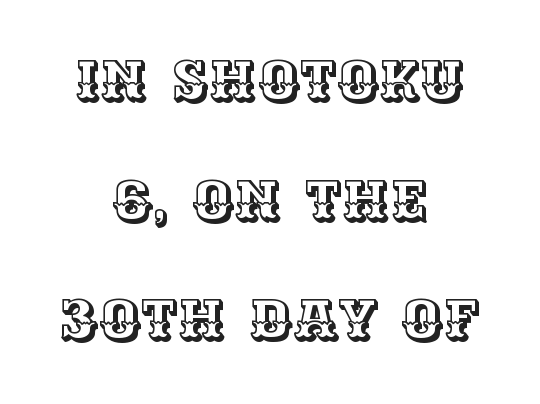
Q: Is the text italic (slanted)? A: No, it is upright.
Q: Is the text underlined? A: No.
Q: How is the paragraph aligned? A: Centered.
Q: Is the spacing between letters normal or unusually wide? A: Normal.
Q: Is the spacing between lines tight, normal or loose? A: Loose.
Q: Width (condensed, normal, or wide)? A: Normal.
Q: x-height? A: Large.
Q: Monospaced? A: No.
